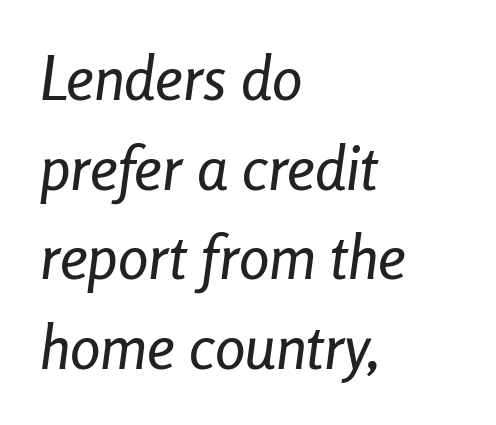
These lines keep a tight, regular rhythm from letter to letter. Any mark beneath the type? The region is blank. If you drew a line through each stem, it would be angled. The passage shown is typed in a proportional face where columns would drift.
